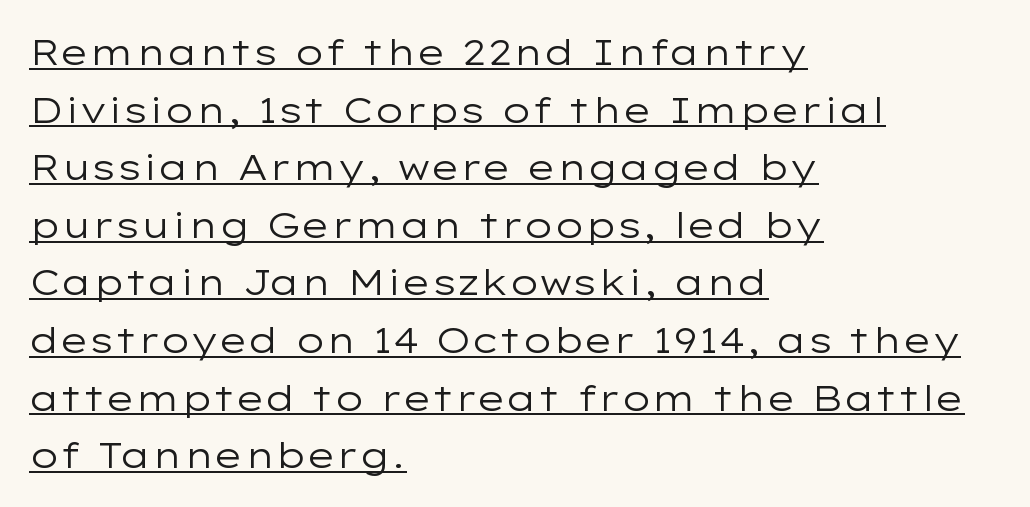
{"serif": "no", "italic": "no", "bold": "no", "weight": "regular", "width": "wide", "stroke_contrast": "low", "x_height": "medium", "monospaced": "no", "underline": "yes", "align": "left", "line_spacing": "normal", "line_spacing_ratio": 1.6, "letter_spacing": "normal", "letter_spacing_em": 0.0, "glyph_px": 36}
